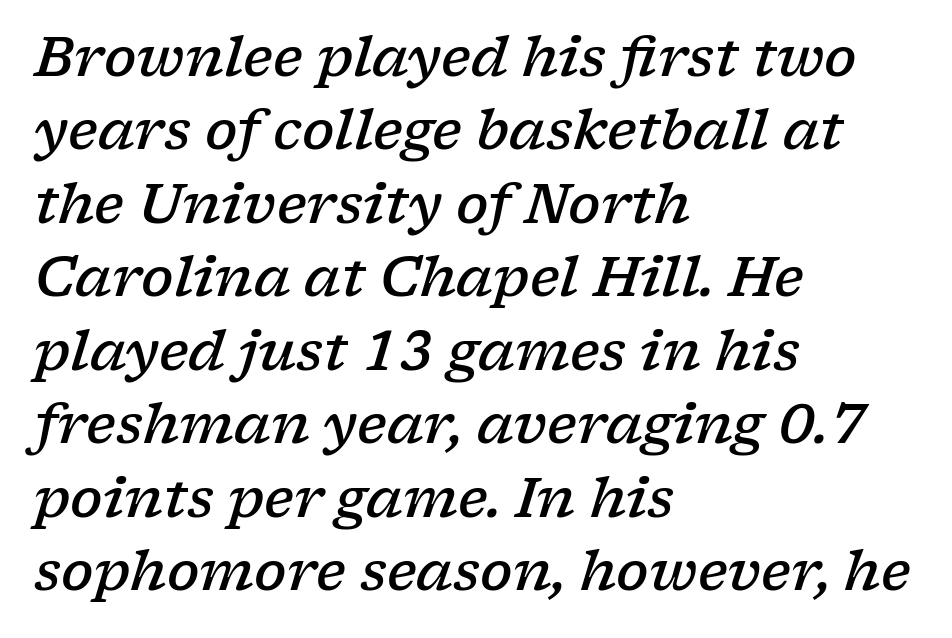
Looking at the ascenders, they clearly lean. Leading: standard. Every letter is mildly thick-stroked: semibold rather than bold. The passage shown is typeset with a serif family.
